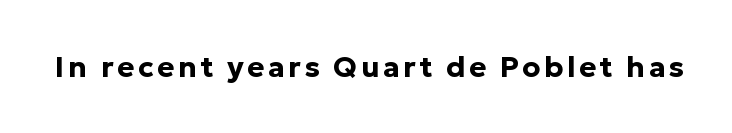
A typesetter would label this face a sans. Character widths vary here, with narrow letters taking less room than wide ones. The face used here has the dense, thick strokes of a bold. No italicization has been applied; the sample stays upright. Letters rest on an invisible, unmarked baseline.
